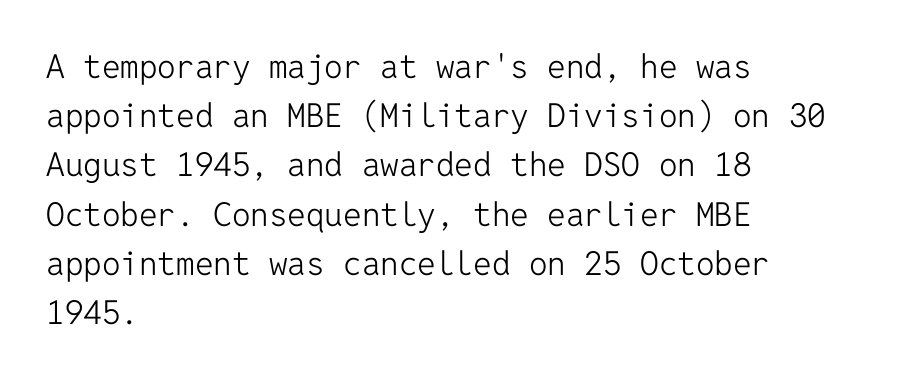
The image shows 33 px light sans-serif type, upright, monospaced; set left-aligned, normal line spacing (1.49x), normal letter spacing, not underlined; low stroke contrast and a medium x-height.
